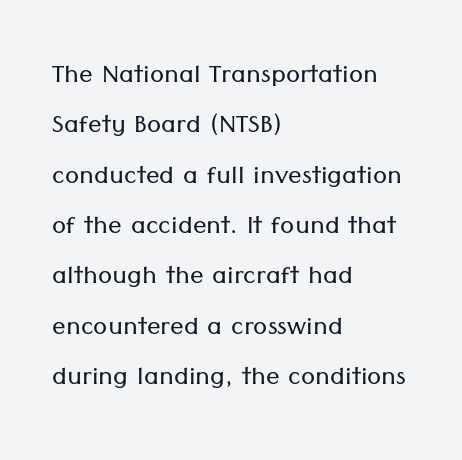
The area under the type is left untouched. Are there feet on the stems? There aren't — it's a sans. The lines in this sample share a left origin and differ only in where they stop. Vertically, the passage feels balanced, rows spaced as you'd expect.
